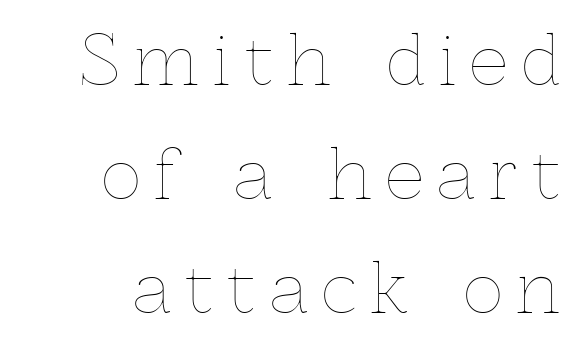
The image shows 68 px thin type, upright; set right-aligned, normal line spacing (1.68x), unusually wide letter spacing (+0.21 em), not underlined; a medium x-height.
